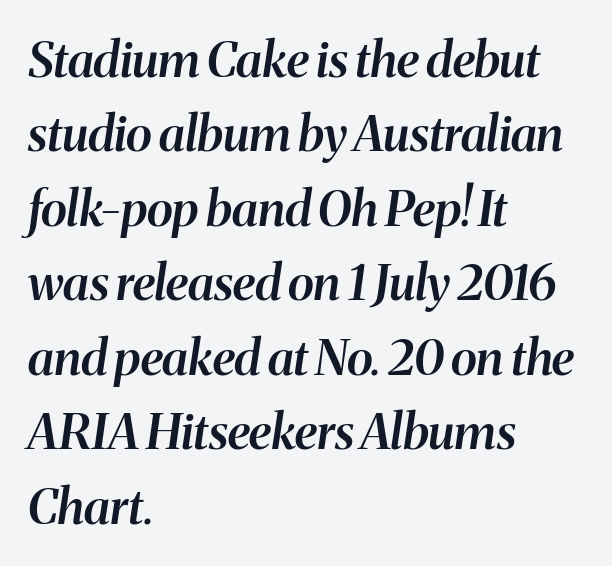
The ragged edge is on the right, which tells us the setting is flush left. Stroke thickness is moderately raised; the sample reads as semibold. The line-height multiplier appears to be the usual default. Glance below the letters and you will spot only blank space.
